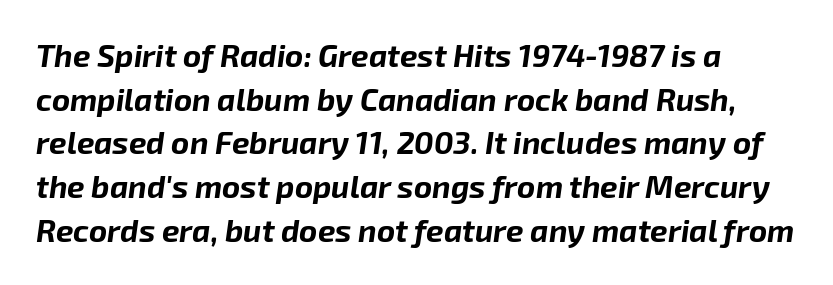
Q: Is the text bold? A: Yes.
Q: Is the text italic (slanted)? A: Yes, it leans right by about 8 degrees.
Q: Is the text underlined? A: No.
Q: Is the spacing between letters normal or unusually wide? A: Normal.
Q: Is the spacing between lines tight, normal or loose? A: Normal.
Q: Width (condensed, normal, or wide)? A: Normal.
Q: Stroke contrast? A: Low.
Q: x-height? A: Medium.
Q: Monospaced? A: No.
